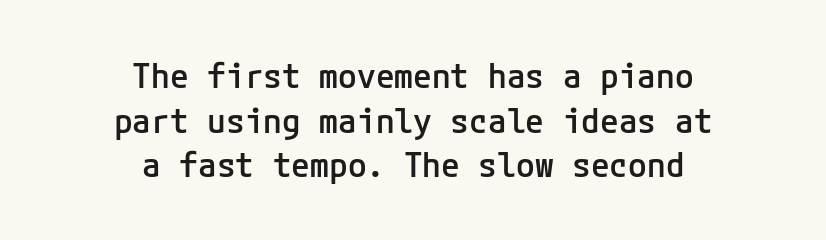
In terms of letterform style, serifs are entirely absent. Caption: multi-line text, centered on the measure. The lines sit at an ordinary, default distance from one another. Notice the strokes are somewhat thickened but not fully heavy: this is a semibold.
